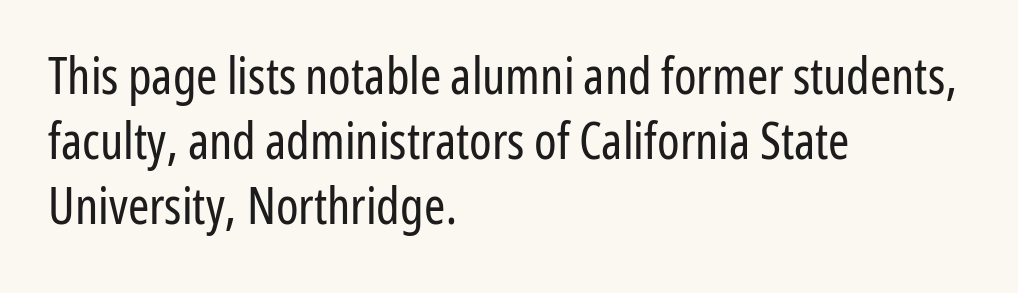
Where is the straight margin? On the left. The face used here is proportionally spaced, like ordinary book or web type. Only glyphs here, with clear space below each row. The designer left line spacing at the default.
